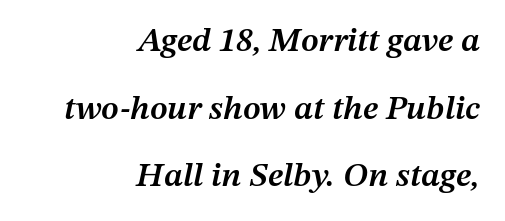
The image shows 34 px semibold type, italic (leaning right); set right-aligned, loose line spacing (1.99x), normal letter spacing, not underlined; medium stroke contrast and a medium x-height.
